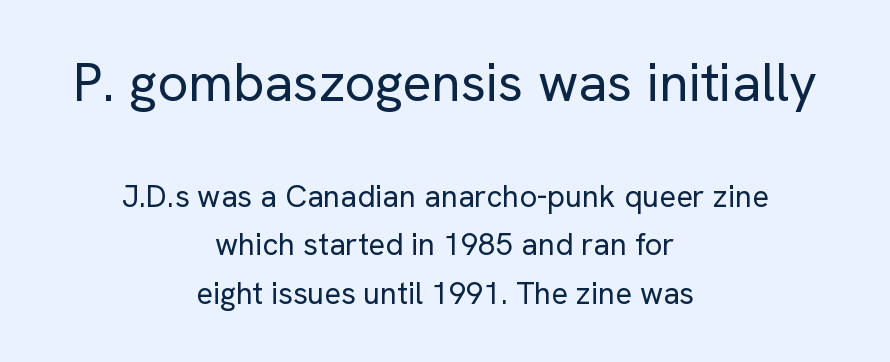
Q: Is the text bold? A: No.
Q: Is the text italic (slanted)? A: No, it is upright.
Q: Is the typeface a serif or a sans-serif typeface? A: Sans-serif.
Q: Is the text underlined? A: No.
Q: How is the paragraph aligned? A: Centered.
Q: Is the spacing between letters normal or unusually wide? A: Normal.
Q: Is the spacing between lines tight, normal or loose? A: Normal.
Q: Which block of text is set in a larger size, the first (top) or the second (bottom)? A: The first (top) one.
Q: Width (condensed, normal, or wide)? A: Normal.
Q: Stroke contrast? A: Low.
Q: x-height? A: Medium.
Q: Monospaced? A: No.
